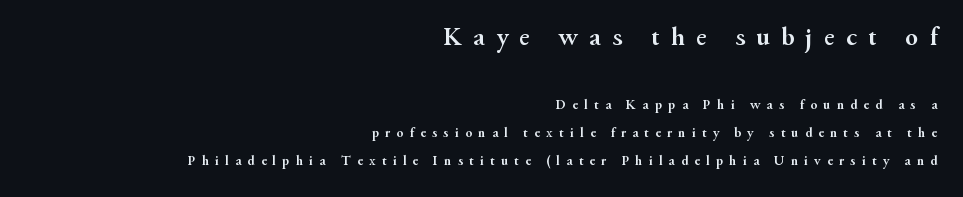
The passage shown begins with its larger block and ends with its smaller one. You'd pick this weight for a headline — it's a proper bold. This is roman type, the default non-slanted kind. Does the copy run flush right? Yes — the right margin is perfectly even.
